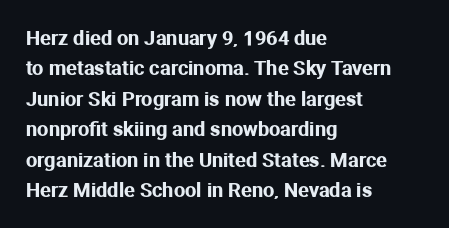
The image shows 20 px text type, upright; set left-aligned, normal line spacing (1.52x), normal letter spacing, not underlined.
